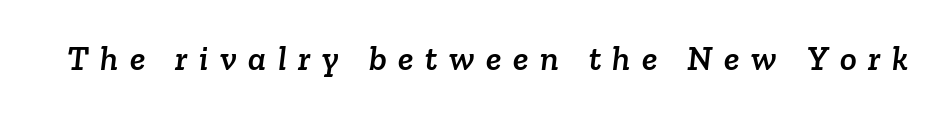
Q: Is the typeface a serif or a sans-serif typeface? A: Serif.
Q: Is the text underlined? A: No.
Q: Is the spacing between letters normal or unusually wide? A: Unusually wide.
Q: Width (condensed, normal, or wide)? A: Normal.
Q: Stroke contrast? A: Low.
Q: x-height? A: Medium.
Q: Monospaced? A: No.
